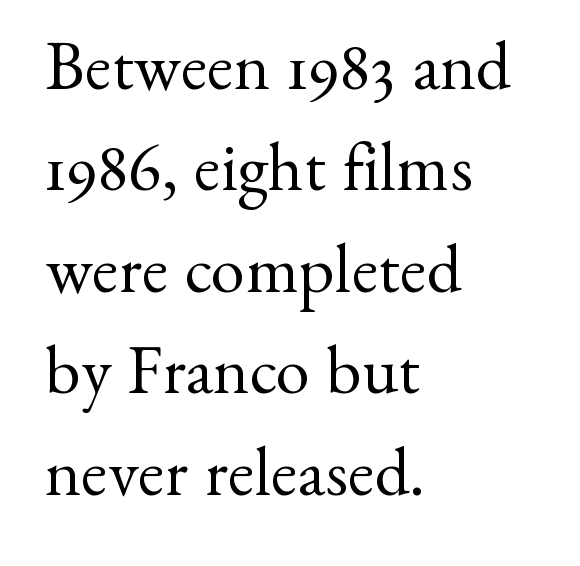
The image shows 69 px regular-weight serif type, upright; set left-aligned, normal line spacing (1.47x), normal letter spacing, not underlined; medium stroke contrast and a small x-height.
